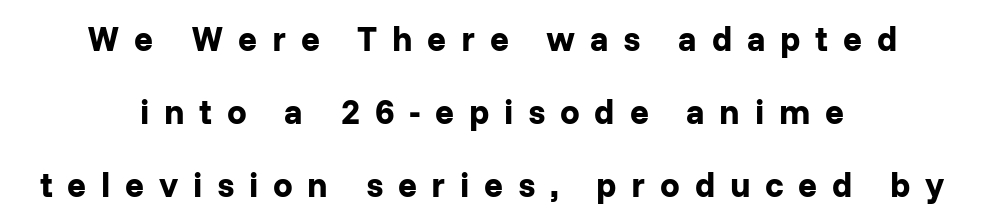
Q: Is the text bold? A: Yes.
Q: Is the text italic (slanted)? A: No, it is upright.
Q: Is the typeface a serif or a sans-serif typeface? A: Sans-serif.
Q: Is the text underlined? A: No.
Q: How is the paragraph aligned? A: Centered.
Q: Is the spacing between letters normal or unusually wide? A: Unusually wide.
Q: Is the spacing between lines tight, normal or loose? A: Loose.
Q: Width (condensed, normal, or wide)? A: Normal.
Q: Stroke contrast? A: Low.
Q: x-height? A: Medium.
Q: Monospaced? A: No.
